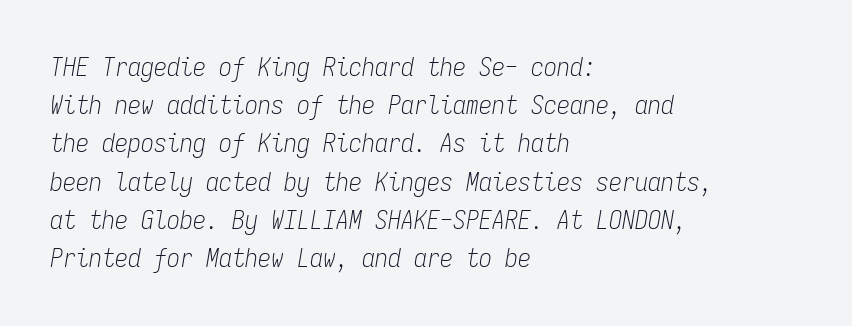
The image shows 26 px text type, italic (leaning right); set left-aligned, normal line spacing (1.47x), normal letter spacing, not underlined.
